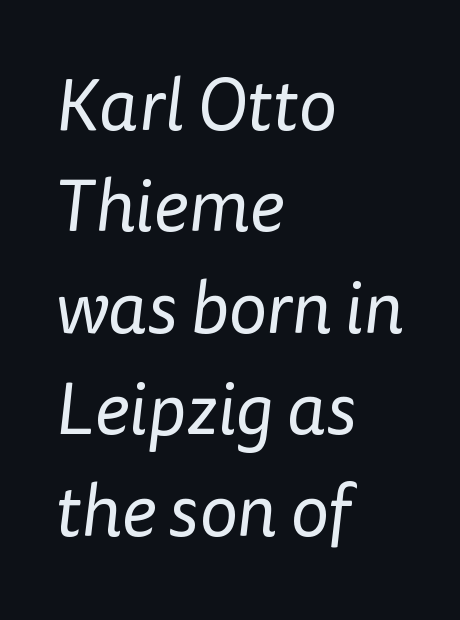
The image shows 73 px regular-weight sans-serif type; set left-aligned, normal line spacing (1.39x), normal letter spacing, not underlined; low stroke contrast and a medium x-height.
